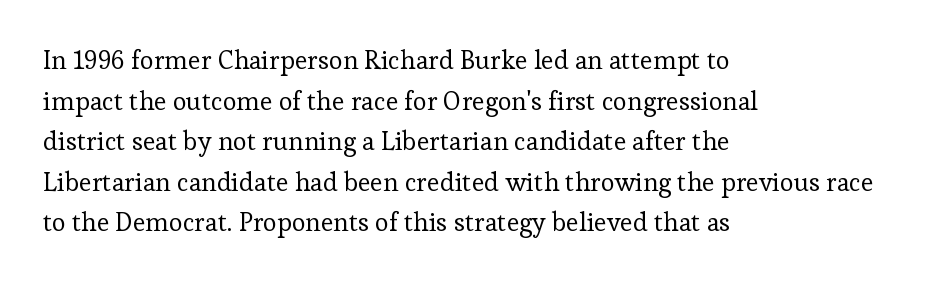
The zone under the glyphs is completely vacant. Letters have the restrained weight of plain body copy at most. Line beginnings align vertically; line endings do not. The gaps between neighbouring characters are ordinary and unremarkable.
